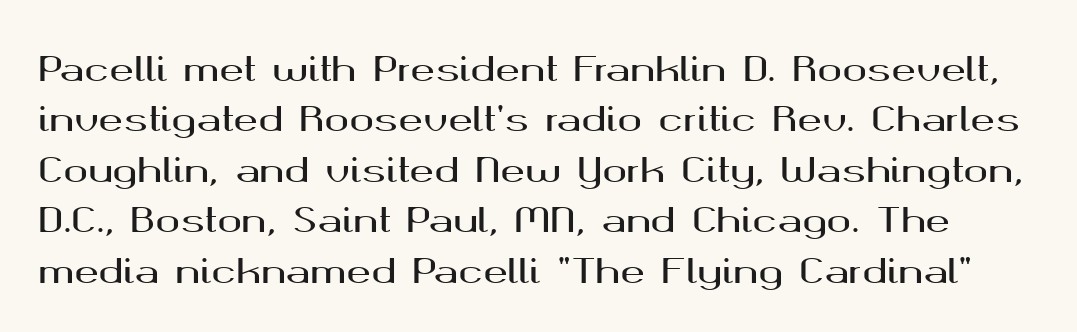
{"serif": "no", "italic": "no", "width": "wide", "stroke_contrast": "medium", "x_height": "medium", "monospaced": "no", "underline": "no", "line_spacing": "normal", "line_spacing_ratio": 1.53, "letter_spacing": "normal", "letter_spacing_em": 0.0, "glyph_px": 33}
